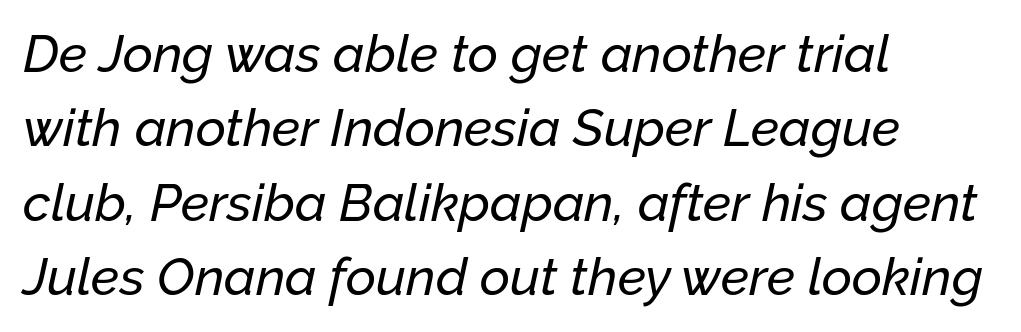
Q: Is the text italic (slanted)? A: Yes, it leans right by about 12 degrees.
Q: Is the text underlined? A: No.
Q: How is the paragraph aligned? A: Left-aligned.
Q: Is the spacing between letters normal or unusually wide? A: Normal.
Q: Is the spacing between lines tight, normal or loose? A: Normal.
Q: Width (condensed, normal, or wide)? A: Normal.
Q: Stroke contrast? A: Low.
Q: x-height? A: Medium.
Q: Monospaced? A: No.
